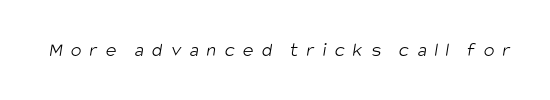
The typeface has the unassuming heft of standard copy or less. Words appear elongated and porous because spacing is wide. The string is rendered with underlining switched off.
